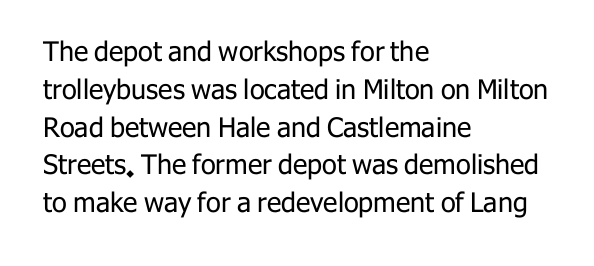
Short note: letters normally spaced. These lines are set flush left with a ragged right edge. The passage shown is not bold in any degree. Rows of type keep a routine distance in the vertical direction. This is the regular roman posture of the typeface.
